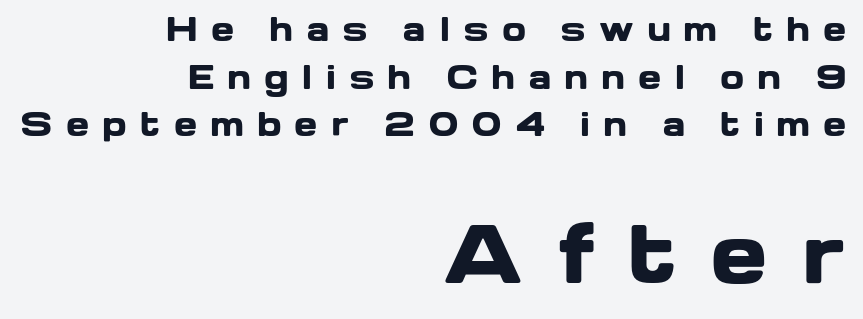
{"serif": "no", "italic": "no", "bold": "yes", "weight": "heavy", "width": "wide", "stroke_contrast": "low", "x_height": "medium", "monospaced": "no", "underline": "no", "align": "right", "line_spacing": "normal", "line_spacing_ratio": 1.54, "letter_spacing": "wide", "letter_spacing_em": 0.41, "larger_block": "second", "size_ratio": 2.48, "glyph_px": 77}
